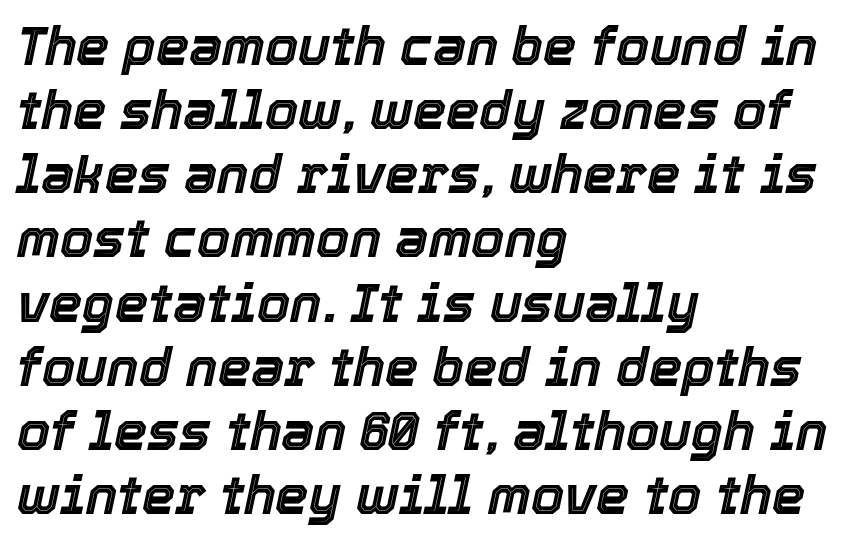
The string is rendered with underlining switched off. The rendering uses natural spacing where letterforms have individual widths. The font's italic variant was chosen for this text. Honestly, the letter spacing is just normal — you wouldn't notice it. Alignment: flush left.
